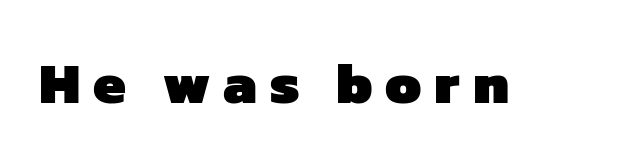
The image shows 58 px heavy sans-serif type; set unusually wide letter spacing (+0.22 em), not underlined; low stroke contrast and a medium x-height.
